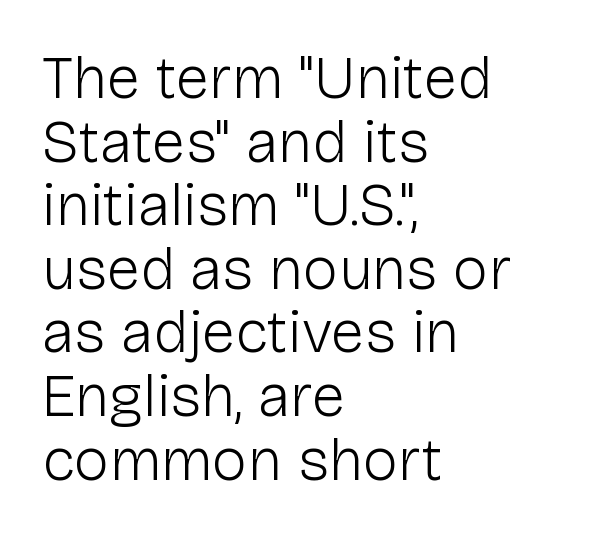
{"serif": "no", "italic": "no", "bold": "no", "weight": "light", "width": "normal", "stroke_contrast": "low", "x_height": "medium", "monospaced": "no", "underline": "no", "align": "left", "line_spacing": "tight", "line_spacing_ratio": 1.06, "letter_spacing": "normal", "letter_spacing_em": 0.0, "glyph_px": 60}
